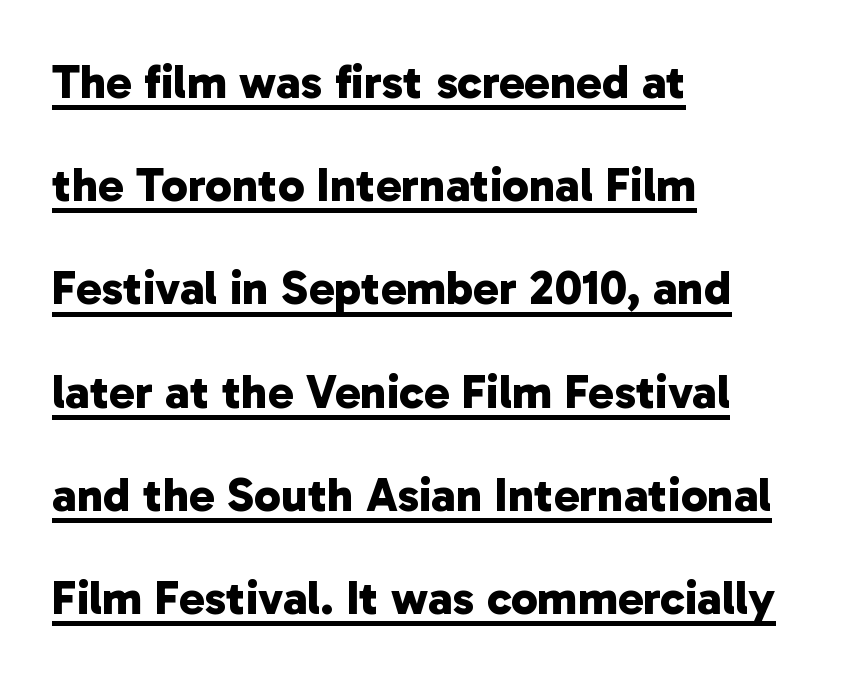
The image shows 48 px bold sans-serif type; set left-aligned, loose line spacing (2.15x), normal letter spacing, underlined; low stroke contrast and a medium x-height.
